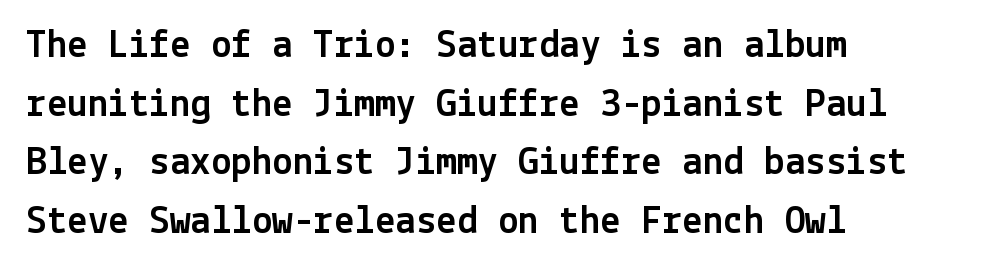
Q: Is the text italic (slanted)? A: No, it is upright.
Q: Is the typeface a serif or a sans-serif typeface? A: Sans-serif.
Q: Is the text underlined? A: No.
Q: How is the paragraph aligned? A: Left-aligned.
Q: Is the spacing between letters normal or unusually wide? A: Normal.
Q: Is the spacing between lines tight, normal or loose? A: Normal.
Q: Width (condensed, normal, or wide)? A: Normal.
Q: x-height? A: Medium.
